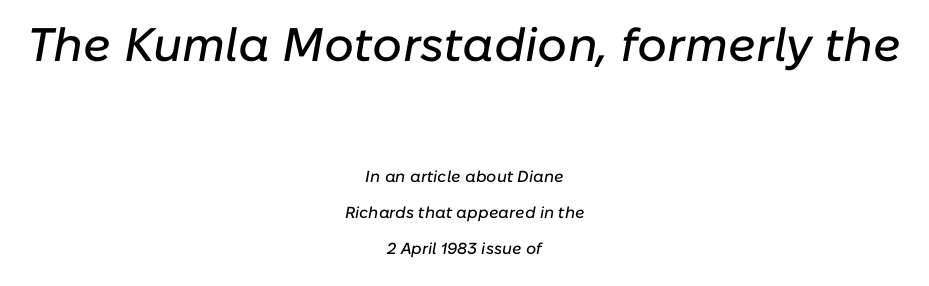
Q: Is the text italic (slanted)? A: Yes, it leans right by about 10 degrees.
Q: Is the text underlined? A: No.
Q: How is the paragraph aligned? A: Centered.
Q: Is the spacing between letters normal or unusually wide? A: Normal.
Q: Is the spacing between lines tight, normal or loose? A: Loose.
Q: Which block of text is set in a larger size, the first (top) or the second (bottom)? A: The first (top) one.
Q: Width (condensed, normal, or wide)? A: Normal.
Q: Stroke contrast? A: Low.
Q: x-height? A: Medium.
Q: Monospaced? A: No.
